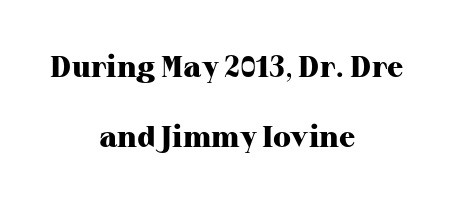
{"serif": "yes", "italic": "no", "bold": "yes", "weight": "heavy", "width": "normal", "stroke_contrast": "high", "x_height": "medium", "monospaced": "no", "underline": "no", "align": "center", "line_spacing": "loose", "line_spacing_ratio": 2.33, "letter_spacing": "normal", "letter_spacing_em": 0.0, "glyph_px": 30}
